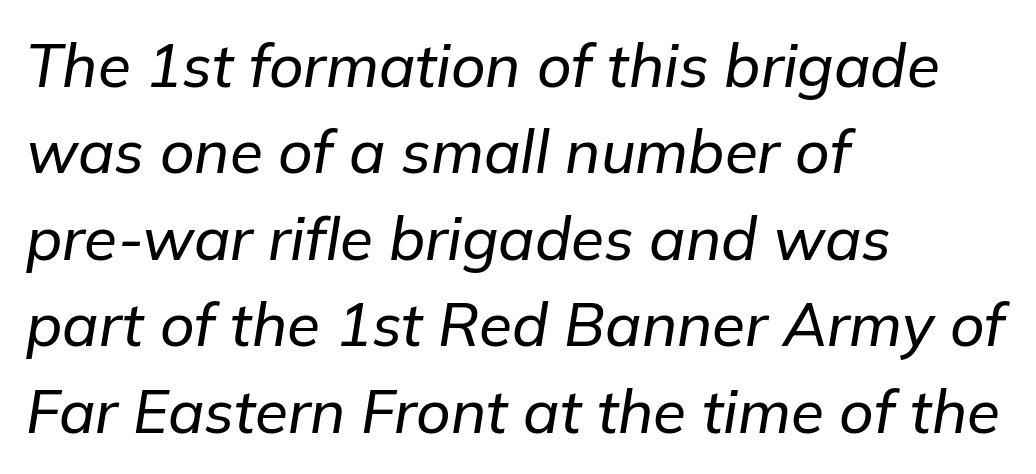
{"italic": "yes", "lean": "right", "slant_degrees": 9, "width": "normal", "stroke_contrast": "low", "x_height": "medium", "monospaced": "no", "underline": "no", "align": "left", "line_spacing": "normal", "line_spacing_ratio": 1.44, "letter_spacing": "normal", "letter_spacing_em": 0.0, "glyph_px": 60}
